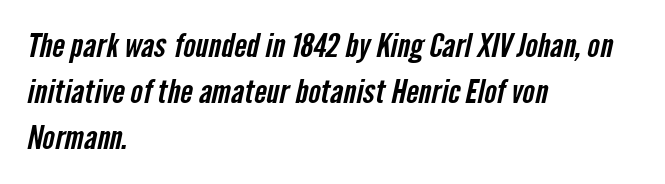
{"serif": "no", "width": "condensed", "stroke_contrast": "low", "x_height": "medium", "monospaced": "no", "underline": "no", "align": "left", "line_spacing": "normal", "line_spacing_ratio": 1.4, "letter_spacing": "normal", "letter_spacing_em": 0.0, "glyph_px": 33}
